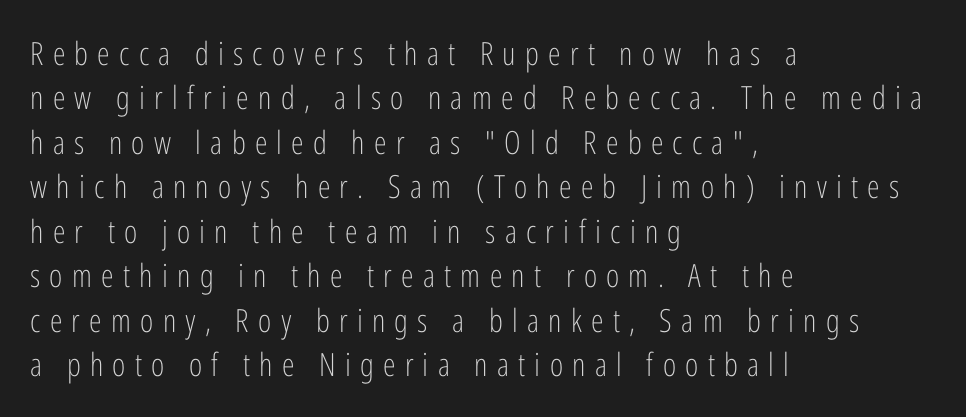
The image shows 32 px light, condensed sans-serif type, upright; set left-aligned, normal line spacing (1.39x), unusually wide letter spacing (+0.29 em), not underlined; low stroke contrast and a medium x-height.
